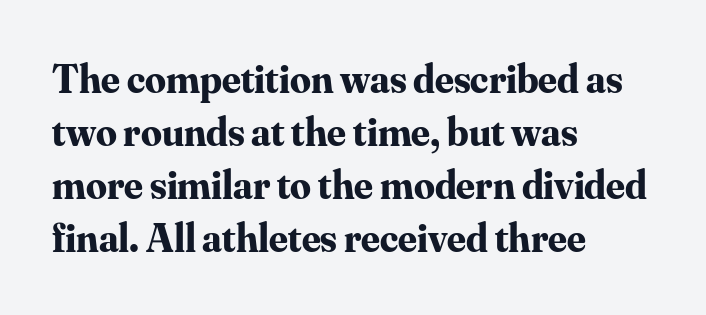
The image shows 41 px bold serif type, upright; set left-aligned, normal line spacing (1.29x), normal letter spacing, not underlined; medium stroke contrast and a small x-height.
